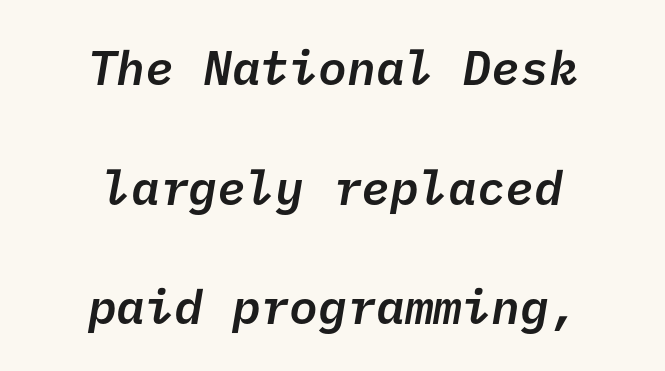
The image shows 48 px semibold sans-serif type; set centered, loose line spacing (2.49x), normal letter spacing, not underlined; low stroke contrast and a medium x-height.
